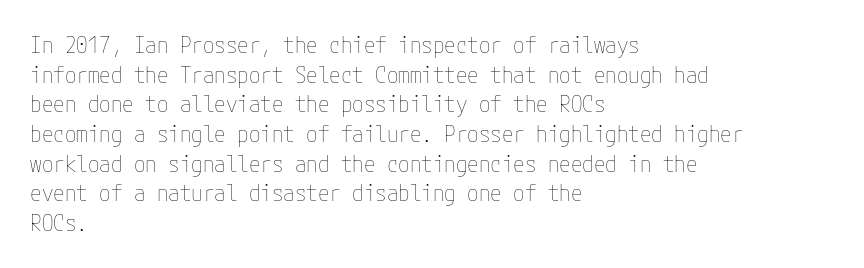
The image shows 23 px text type, upright; set left-aligned, normal line spacing (1.29x), normal letter spacing, not underlined.
